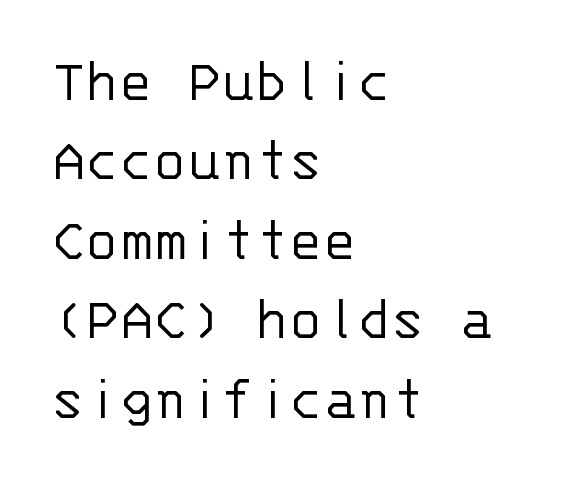
{"serif": "no", "italic": "no", "bold": "no", "weight": "light", "width": "normal", "stroke_contrast": "low", "x_height": "large", "monospaced": "yes", "underline": "no", "align": "left", "line_spacing": "normal", "line_spacing_ratio": 1.26, "letter_spacing": "normal", "letter_spacing_em": 0.0, "glyph_px": 63}
